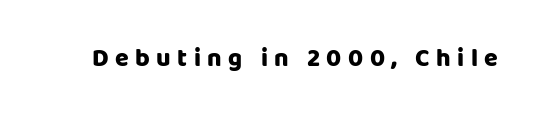
Does the weight exceed regular? Yes, all the way to bold. Has an underline been added? It has not. These lines were composed using upright roman letters. What stands out about the letter spacing? Its width — letters are far apart.
